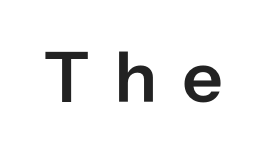
{"serif": "no", "italic": "no", "bold": "semi", "weight": "semibold", "width": "normal", "stroke_contrast": "low", "x_height": "medium", "monospaced": "no", "underline": "no", "letter_spacing": "wide", "letter_spacing_em": 0.36, "glyph_px": 72}
